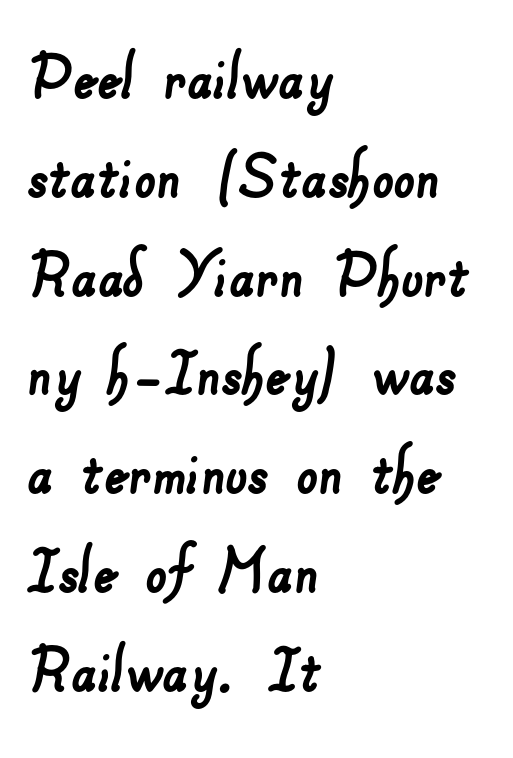
Q: Is the typeface a serif or a sans-serif typeface? A: Sans-serif.
Q: Is the text underlined? A: No.
Q: How is the paragraph aligned? A: Left-aligned.
Q: Is the spacing between letters normal or unusually wide? A: Normal.
Q: Is the spacing between lines tight, normal or loose? A: Normal.
Q: Width (condensed, normal, or wide)? A: Normal.
Q: Stroke contrast? A: Low.
Q: x-height? A: Small.
Q: Monospaced? A: No.
